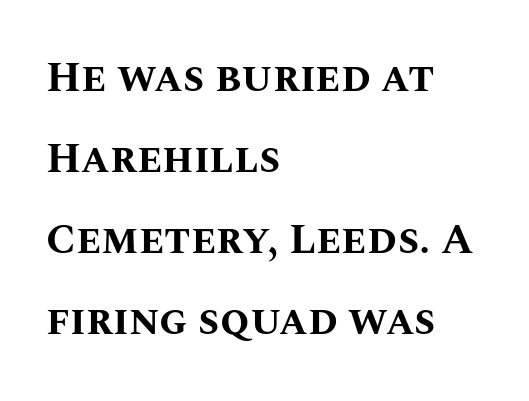
Q: Is the text bold? A: Yes.
Q: Is the text italic (slanted)? A: No, it is upright.
Q: Is the text underlined? A: No.
Q: How is the paragraph aligned? A: Left-aligned.
Q: Is the spacing between letters normal or unusually wide? A: Normal.
Q: Is the spacing between lines tight, normal or loose? A: Loose.
Q: Width (condensed, normal, or wide)? A: Normal.
Q: Stroke contrast? A: Medium.
Q: x-height? A: Large.
Q: Monospaced? A: No.
